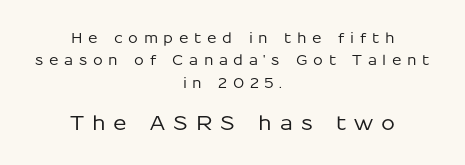
Here the glyphs are tracked loosely, breaking word shapes into spaced letters. The rendering uses a moderate line-height, typical for paragraphs. The lettering stays uniformly vertical, giving the passage a roman look. The whitespace from short lines is split evenly between both sides. Check the space under the baseline: it is left empty.
